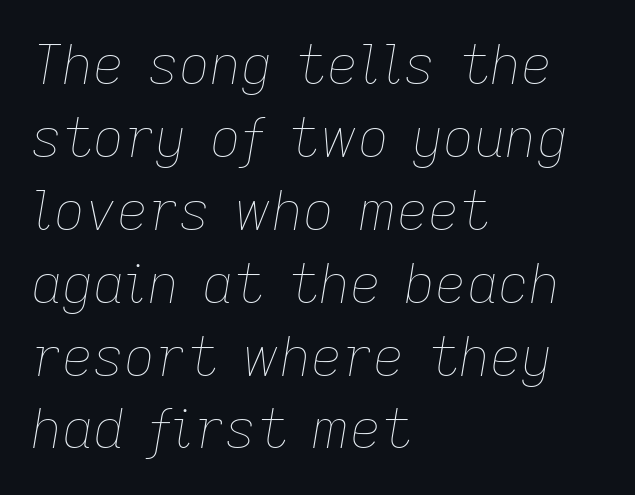
{"italic": "yes", "lean": "right", "slant_degrees": 9, "bold": "no", "weight": "thin", "width": "normal", "stroke_contrast": "low", "x_height": "medium", "monospaced": "no", "underline": "no", "align": "left", "line_spacing": "normal", "line_spacing_ratio": 1.35, "letter_spacing": "normal", "letter_spacing_em": 0.0, "glyph_px": 54}
